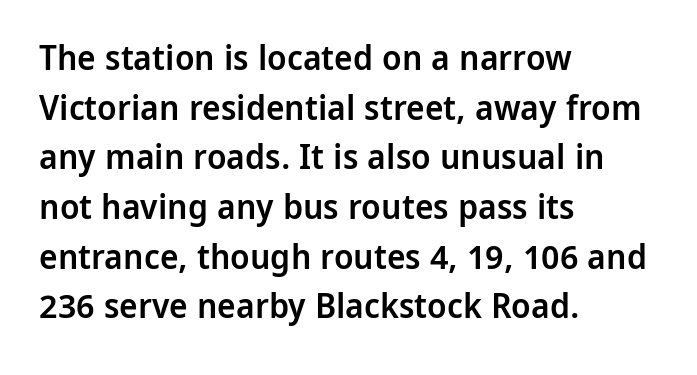
The passage shown is not underscored anywhere. Here the designer chose a conventional face with non-uniform glyph widths. Horizontally, the lines are justified to the leading edge only. Quick note: not italic, upright. Check where the strokes stop: nothing finishes them off — pure sans. Is the letter spacing exaggerated? No — it looks like the ordinary default.
